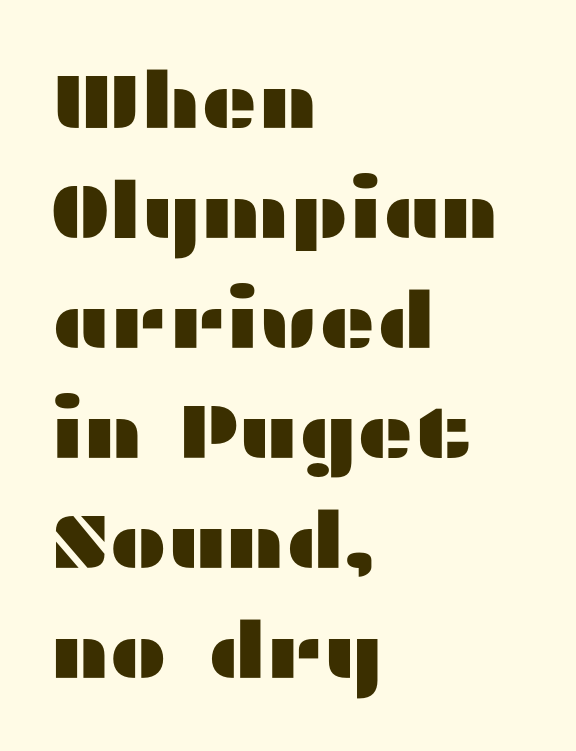
This is roman type, the default non-slanted kind. The letters advance in unequal steps, a hallmark of proportional type. Regarding serifs, this sample does without them. Glance below the letters and you will spot only blank space.
